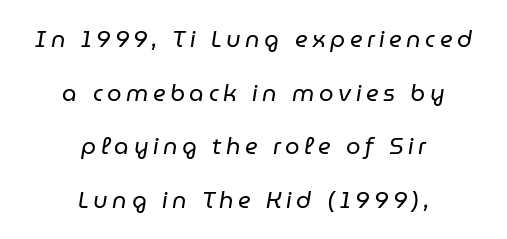
Q: Is the text bold? A: No.
Q: Is the text italic (slanted)? A: Yes, it leans right by about 9 degrees.
Q: Is the text underlined? A: No.
Q: How is the paragraph aligned? A: Centered.
Q: Is the spacing between letters normal or unusually wide? A: Unusually wide.
Q: Is the spacing between lines tight, normal or loose? A: Loose.
